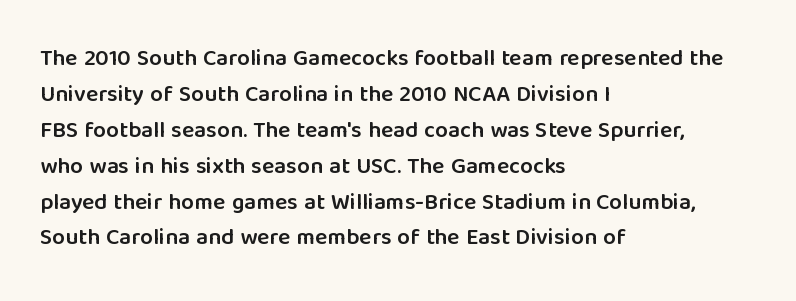
{"italic": "no", "bold": "semi", "underline": "no", "align": "left", "line_spacing": "normal", "line_spacing_ratio": 1.56, "letter_spacing": "normal", "letter_spacing_em": 0.0, "glyph_px": 23}
